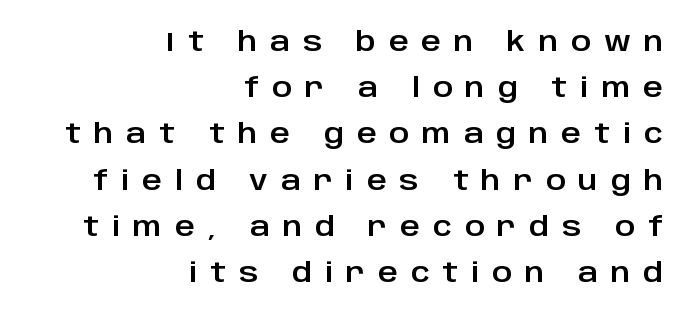
The image shows 27 px text type, upright; set right-aligned, line spacing 1.71x, unusually wide letter spacing (+0.48 em), not underlined.
